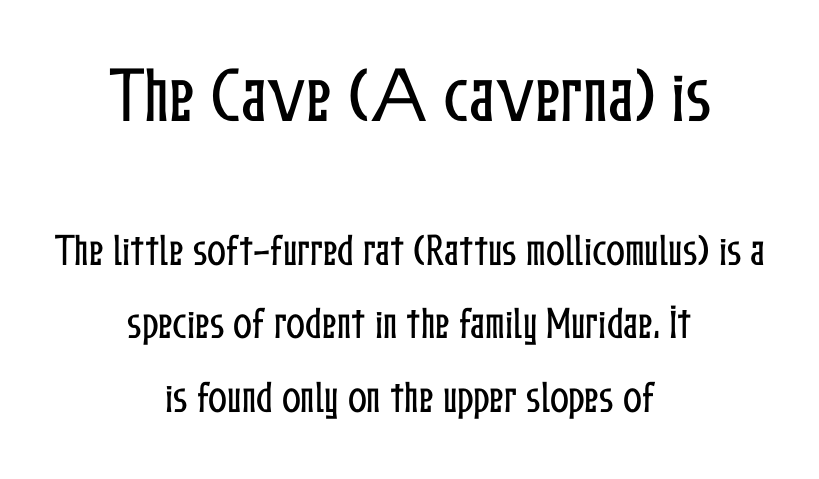
{"italic": "no", "width": "condensed", "stroke_contrast": "low", "x_height": "medium", "monospaced": "no", "underline": "no", "align": "center", "line_spacing": "loose", "line_spacing_ratio": 2.09, "letter_spacing": "normal", "letter_spacing_em": 0.0, "larger_block": "first", "size_ratio": 1.74, "glyph_px": 61}
